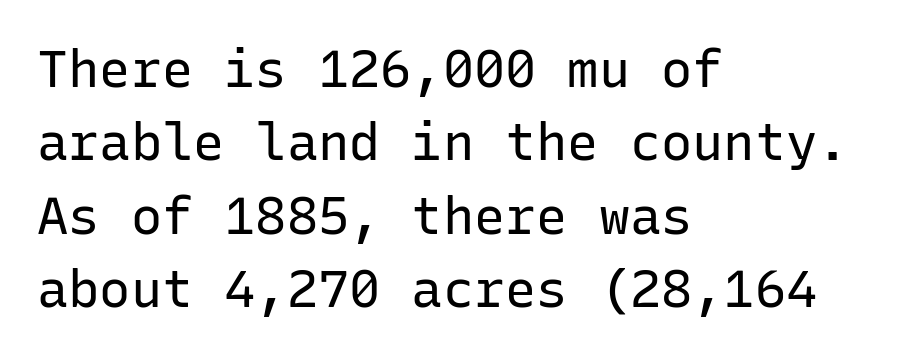
Monospaced: the letters line up in strict vertical columns. The lettering holds an erect, upright posture throughout. No word sits above an underline. The cut favours lightness, reaching ordinary text weight at its darkest.
